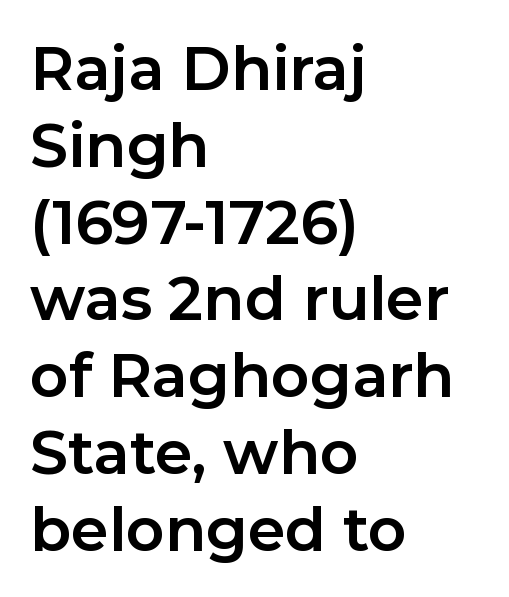
The string is rendered with underlining switched off. On the weight axis this lands at bold, roughly 700. Typographically, this falls in the sans-serif category. There is no visible air inserted between adjacent glyphs.
